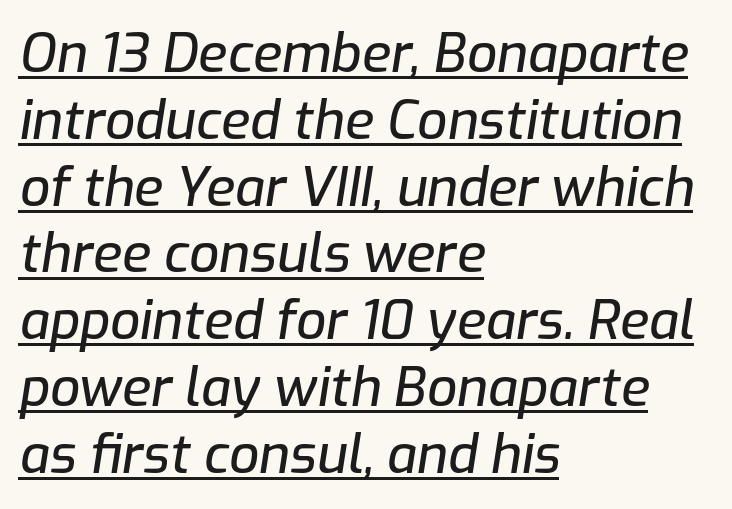
The image shows 53 px text type, italic (leaning right); set left-aligned, normal line spacing (1.26x), normal letter spacing, underlined; low stroke contrast and a medium x-height.
